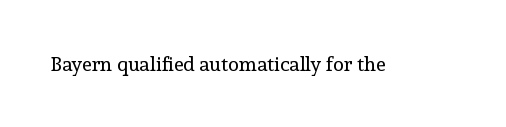
{"italic": "no", "bold": "no", "underline": "no", "letter_spacing": "normal", "letter_spacing_em": 0.0, "glyph_px": 20}
